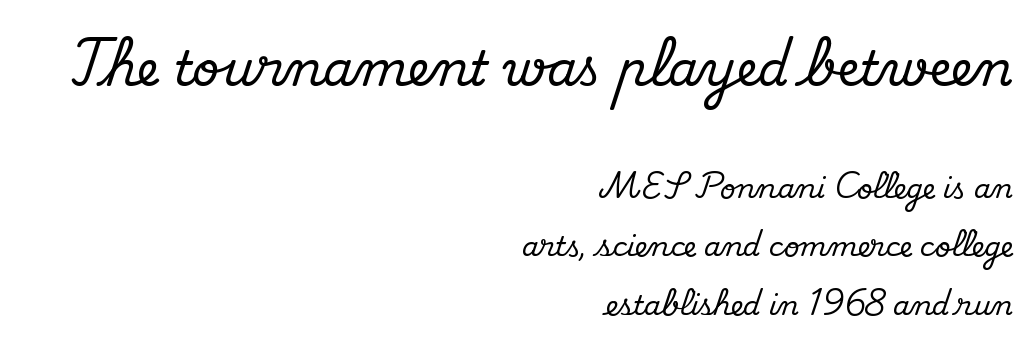
{"serif": "yes", "width": "normal", "stroke_contrast": "medium", "x_height": "small", "monospaced": "no", "underline": "no", "align": "right", "line_spacing": "loose", "line_spacing_ratio": 2.17, "letter_spacing": "normal", "letter_spacing_em": 0.0, "larger_block": "first", "size_ratio": 1.78, "glyph_px": 48}
